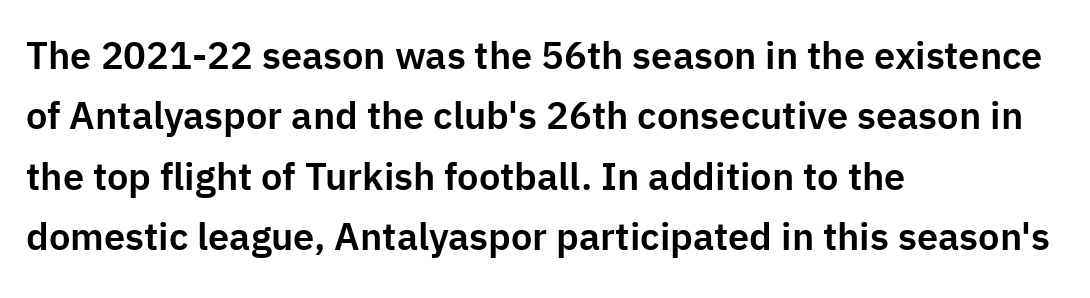
Q: Is the text italic (slanted)? A: No, it is upright.
Q: Is the typeface a serif or a sans-serif typeface? A: Sans-serif.
Q: Is the text underlined? A: No.
Q: How is the paragraph aligned? A: Left-aligned.
Q: Is the spacing between letters normal or unusually wide? A: Normal.
Q: Is the spacing between lines tight, normal or loose? A: Normal.
Q: Width (condensed, normal, or wide)? A: Normal.
Q: Stroke contrast? A: Low.
Q: x-height? A: Medium.
Q: Monospaced? A: No.
